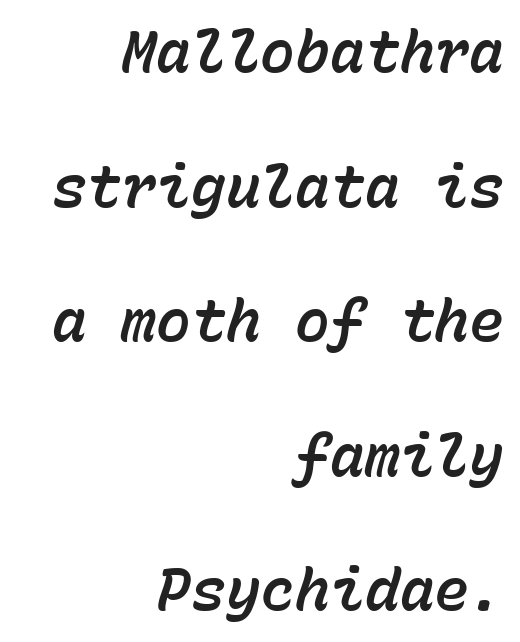
{"italic": "yes", "lean": "right", "slant_degrees": 15, "width": "normal", "stroke_contrast": "low", "x_height": "medium", "monospaced": "yes", "underline": "no", "align": "right", "line_spacing": "loose", "line_spacing_ratio": 2.32, "letter_spacing": "normal", "letter_spacing_em": 0.0, "glyph_px": 58}
